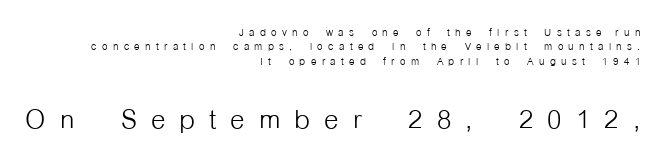
Whoever set this made the second block the dominant, larger element. Line spacing here is tight. In terms of letterspacing, this is a distinctly airy, spread setting. Is the block centered? No — it sits flush against the right margin.
